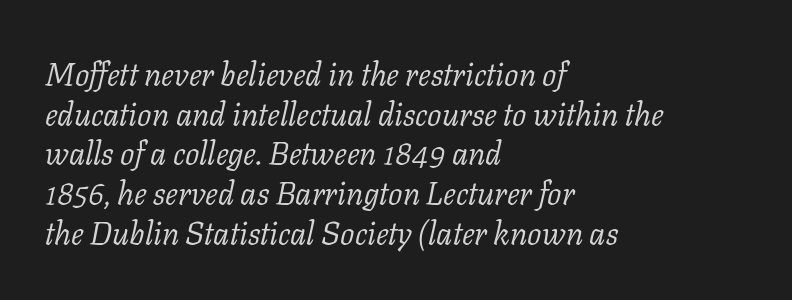
{"serif": "yes", "italic": "yes", "lean": "right", "slant_degrees": 11, "bold": "no", "weight": "light", "width": "normal", "stroke_contrast": "low", "x_height": "medium", "monospaced": "no", "underline": "no", "align": "left", "line_spacing_ratio": 1.24, "letter_spacing": "normal", "letter_spacing_em": 0.0, "glyph_px": 32}
